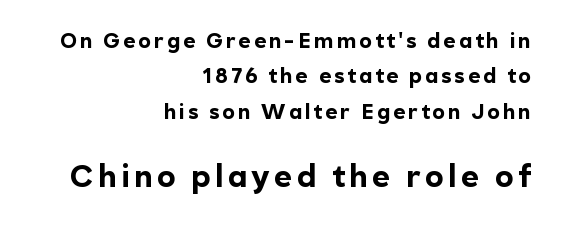
Each line ends at the same right margin while the left side varies. Strong, thick strokes mark this as bold type. Students, observe: this is what conventionally led text looks like. A sans-serif font was chosen for this passage. Plain, unruled lines of type. Do the characters align in a grid? No, the font is proportional.
